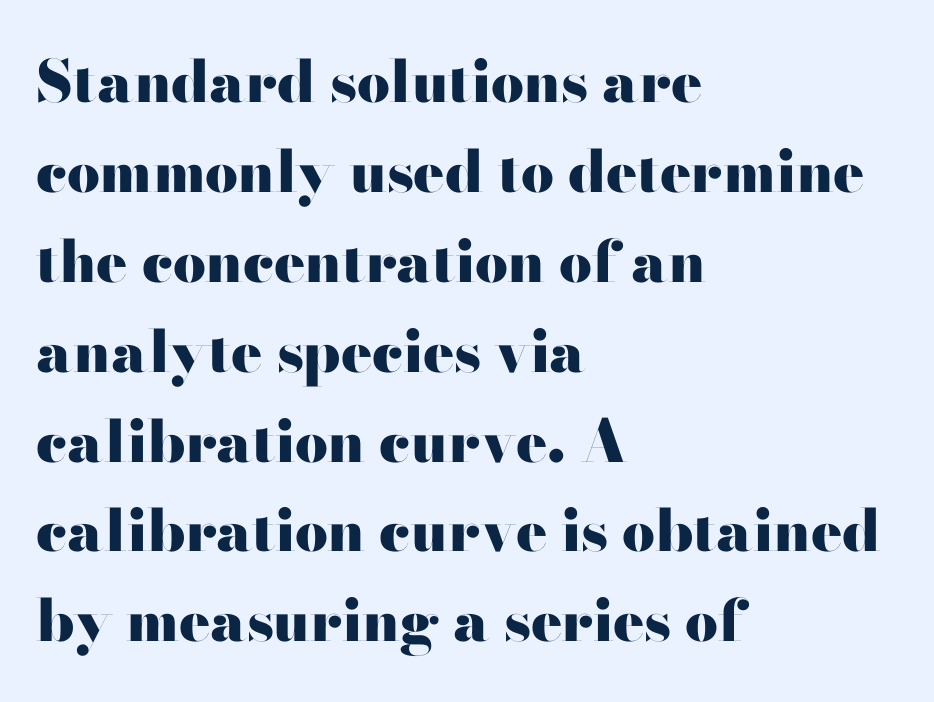
Q: Is the text bold? A: Yes.
Q: Is the text italic (slanted)? A: No, it is upright.
Q: Is the typeface a serif or a sans-serif typeface? A: Sans-serif.
Q: Is the text underlined? A: No.
Q: How is the paragraph aligned? A: Left-aligned.
Q: Is the spacing between letters normal or unusually wide? A: Normal.
Q: Is the spacing between lines tight, normal or loose? A: Normal.
Q: Width (condensed, normal, or wide)? A: Wide.
Q: Stroke contrast? A: High.
Q: x-height? A: Small.
Q: Monospaced? A: No.
